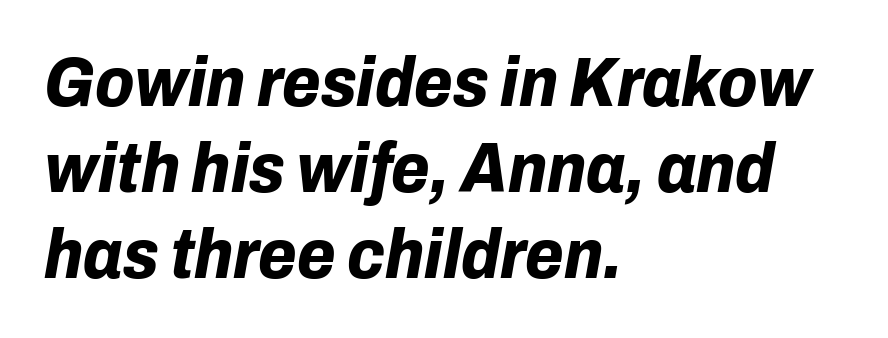
Q: Is the text bold? A: Yes.
Q: Is the text italic (slanted)? A: Yes, it leans right by about 10 degrees.
Q: Is the text underlined? A: No.
Q: How is the paragraph aligned? A: Left-aligned.
Q: Is the spacing between letters normal or unusually wide? A: Normal.
Q: Width (condensed, normal, or wide)? A: Normal.
Q: Stroke contrast? A: Low.
Q: x-height? A: Medium.
Q: Monospaced? A: No.
